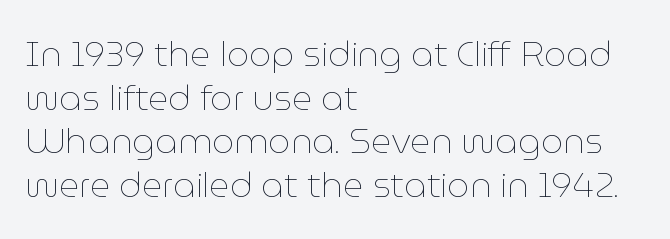
{"italic": "no", "bold": "no", "weight": "thin", "width": "normal", "stroke_contrast": "low", "x_height": "medium", "monospaced": "no", "underline": "no", "align": "left", "line_spacing": "normal", "line_spacing_ratio": 1.25, "letter_spacing": "normal", "letter_spacing_em": 0.0, "glyph_px": 35}
